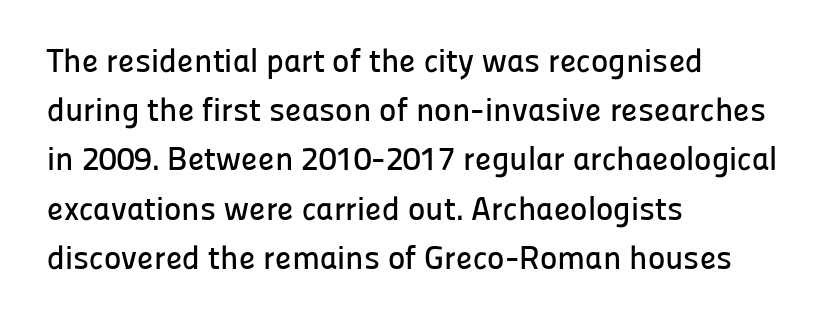
The image shows 33 px sans-serif type, upright; set left-aligned, normal line spacing (1.49x), normal letter spacing, not underlined; low stroke contrast and a medium x-height.
